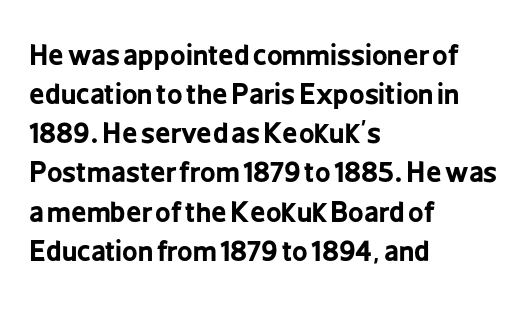
{"italic": "no", "bold": "yes", "underline": "no", "align": "left", "line_spacing": "normal", "line_spacing_ratio": 1.45, "letter_spacing": "normal", "letter_spacing_em": 0.0, "glyph_px": 27}
